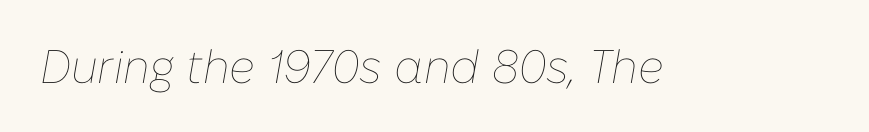
Q: Is the text bold? A: No.
Q: Is the text italic (slanted)? A: Yes, it leans right by about 10 degrees.
Q: Is the text underlined? A: No.
Q: Is the spacing between letters normal or unusually wide? A: Normal.
Q: Width (condensed, normal, or wide)? A: Normal.
Q: Stroke contrast? A: Low.
Q: x-height? A: Medium.
Q: Monospaced? A: No.
